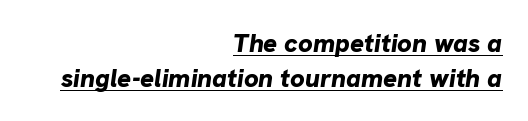
There's an unmistakable incline to the writing here. On the weight axis this lands at bold, roughly 700. Look at the tracking — it's just the regular setting, nothing added. The passage shown stacks its lines at a standard gap. The compositor pushed each line to the right boundary.
